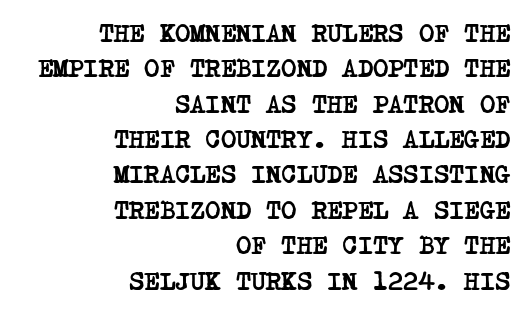
Q: Is the text bold? A: Yes.
Q: Is the text underlined? A: No.
Q: How is the paragraph aligned? A: Right-aligned.
Q: Is the spacing between letters normal or unusually wide? A: Normal.
Q: Is the spacing between lines tight, normal or loose? A: Normal.
